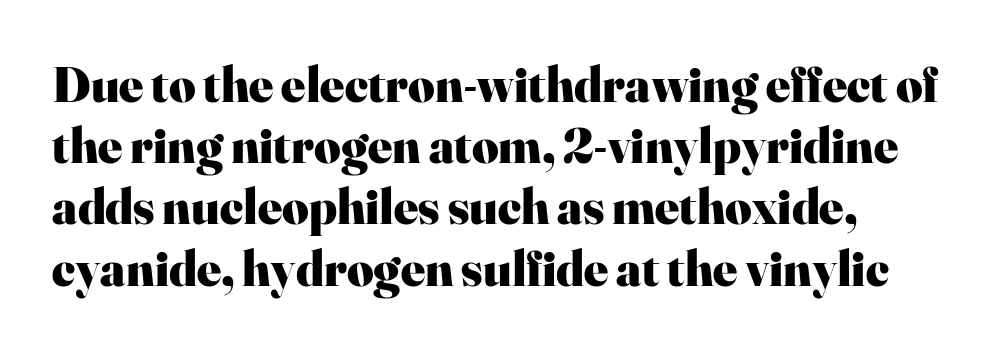
Q: Is the text bold? A: Yes.
Q: Is the text italic (slanted)? A: No, it is upright.
Q: Is the typeface a serif or a sans-serif typeface? A: Serif.
Q: Is the text underlined? A: No.
Q: How is the paragraph aligned? A: Left-aligned.
Q: Is the spacing between letters normal or unusually wide? A: Normal.
Q: Width (condensed, normal, or wide)? A: Normal.
Q: Stroke contrast? A: High.
Q: x-height? A: Small.
Q: Monospaced? A: No.
